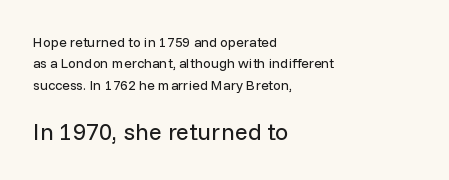
{"italic": "no", "bold": "no", "underline": "no", "align": "left", "line_spacing": "normal", "line_spacing_ratio": 1.52, "letter_spacing": "normal", "letter_spacing_em": 0.0, "larger_block": "second", "size_ratio": 1.71, "glyph_px": 24}
